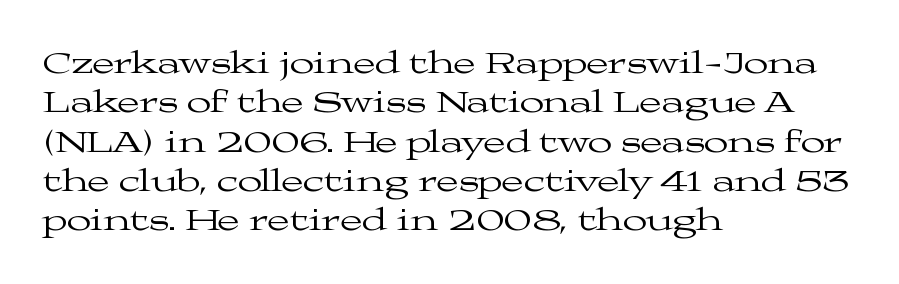
Q: Is the text bold? A: No.
Q: Is the text italic (slanted)? A: No, it is upright.
Q: Is the typeface a serif or a sans-serif typeface? A: Serif.
Q: Is the text underlined? A: No.
Q: How is the paragraph aligned? A: Left-aligned.
Q: Is the spacing between letters normal or unusually wide? A: Normal.
Q: Width (condensed, normal, or wide)? A: Wide.
Q: Stroke contrast? A: Medium.
Q: x-height? A: Medium.
Q: Monospaced? A: No.
